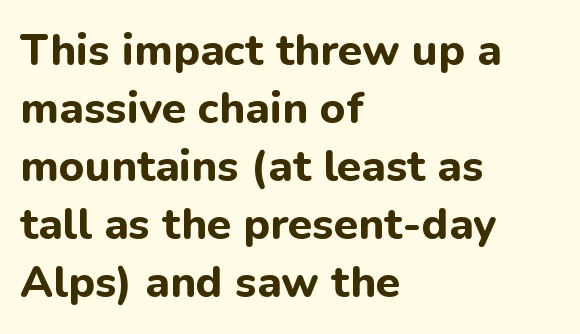
{"serif": "no", "italic": "no", "bold": "yes", "weight": "bold", "width": "normal", "stroke_contrast": "low", "x_height": "medium", "monospaced": "no", "underline": "no", "align": "left", "line_spacing": "normal", "line_spacing_ratio": 1.32, "letter_spacing": "normal", "letter_spacing_em": 0.0, "glyph_px": 44}
